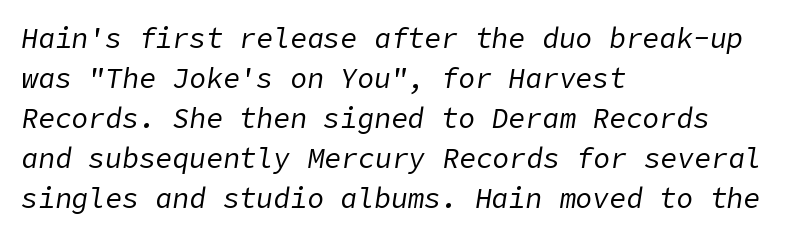
{"italic": "yes", "lean": "right", "slant_degrees": 9, "bold": "no", "weight": "regular", "width": "normal", "stroke_contrast": "low", "x_height": "medium", "underline": "no", "align": "left", "line_spacing": "normal", "line_spacing_ratio": 1.43, "letter_spacing": "normal", "letter_spacing_em": 0.0, "glyph_px": 28}
